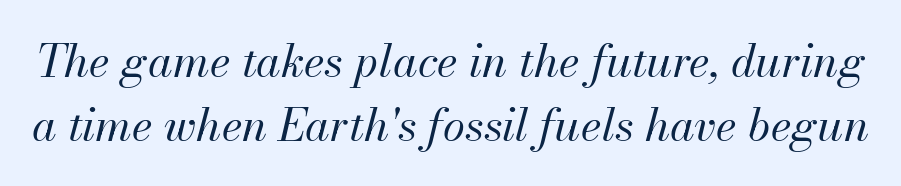
The image shows 45 px regular-weight type, italic (leaning right); set normal line spacing (1.43x), normal letter spacing, not underlined; medium stroke contrast and a small x-height.
